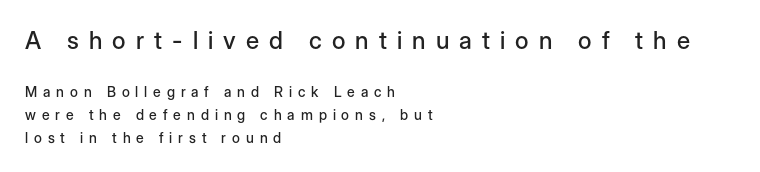
{"italic": "no", "underline": "no", "align": "left", "line_spacing": "normal", "line_spacing_ratio": 1.63, "letter_spacing": "wide", "letter_spacing_em": 0.42, "larger_block": "first", "size_ratio": 1.71, "glyph_px": 24}
